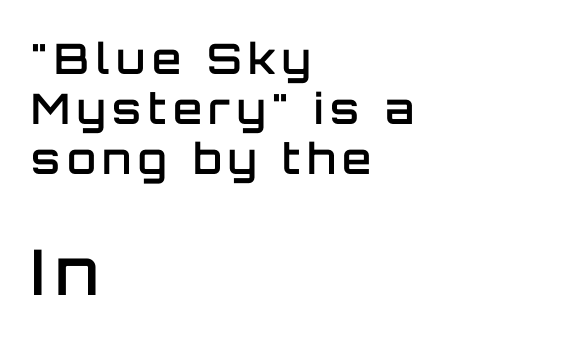
Q: Is the text bold? A: Semi-bold.
Q: Is the text italic (slanted)? A: No, it is upright.
Q: Is the typeface a serif or a sans-serif typeface? A: Sans-serif.
Q: Is the text underlined? A: No.
Q: How is the paragraph aligned? A: Left-aligned.
Q: Which block of text is set in a larger size, the first (top) or the second (bottom)? A: The second (bottom) one.
Q: Width (condensed, normal, or wide)? A: Normal.
Q: Stroke contrast? A: Low.
Q: x-height? A: Large.
Q: Monospaced? A: No.
